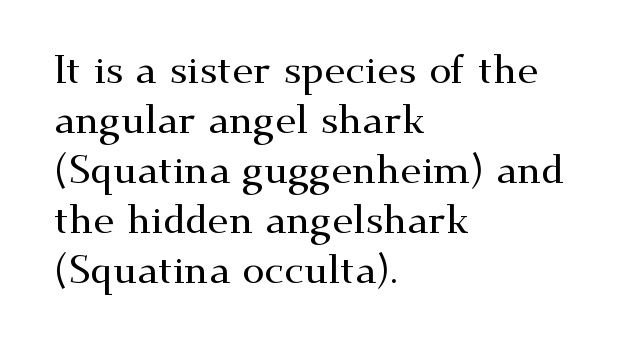
The image shows 40 px wide serif type, upright; set left-aligned, normal line spacing (1.25x), normal letter spacing, not underlined; medium stroke contrast and a small x-height.
